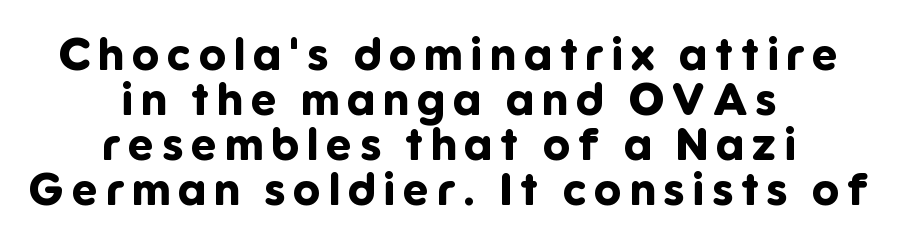
{"serif": "no", "italic": "no", "bold": "yes", "weight": "bold", "width": "normal", "stroke_contrast": "low", "x_height": "medium", "monospaced": "no", "underline": "no", "align": "center", "line_spacing": "tight", "line_spacing_ratio": 1.0, "glyph_px": 45}
